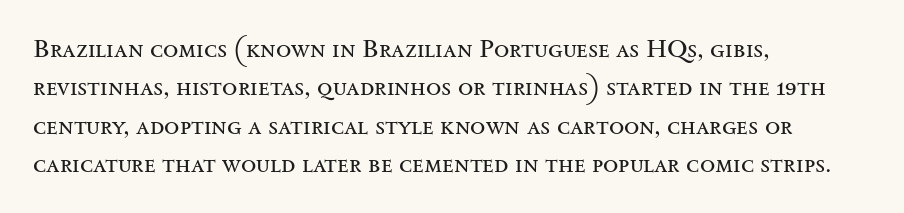
The image shows 25 px text type, upright; set left-aligned, normal line spacing (1.54x), normal letter spacing, not underlined.
